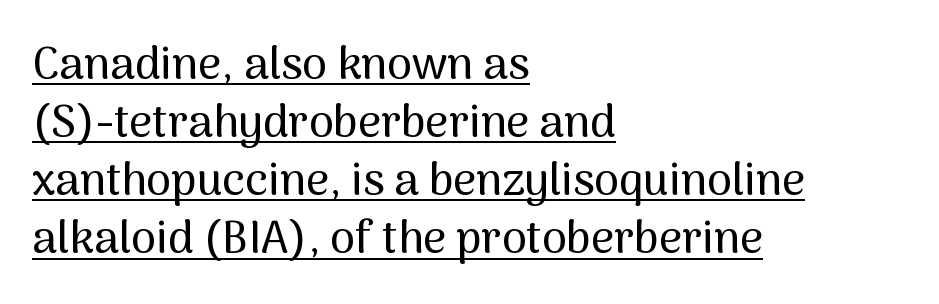
The image shows 45 px sans-serif type, upright; set left-aligned, normal line spacing (1.29x), normal letter spacing, underlined; medium stroke contrast and a medium x-height.
